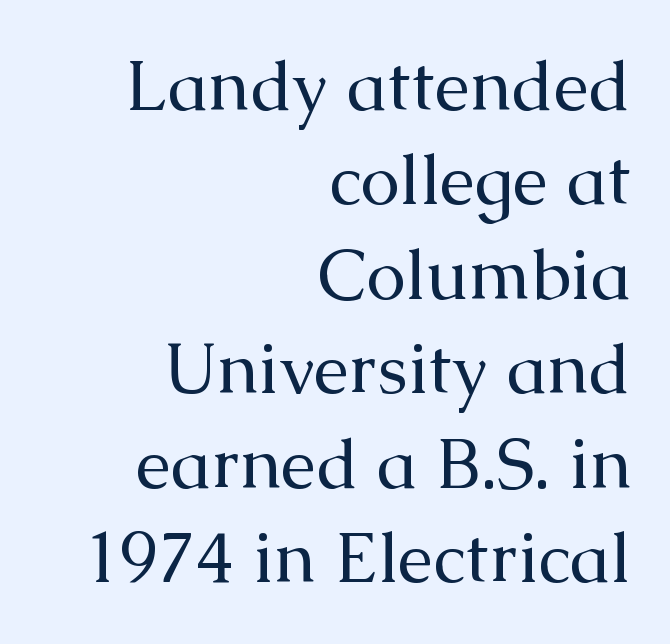
Is this a sans? No — the strokes have serifs. Between one letter and the next there's only the usual sliver of space. Interline gaps are of average width in this sample. The lines are quadded right. Is this a fixed-width face? No — the glyphs have proportional, varying widths.
